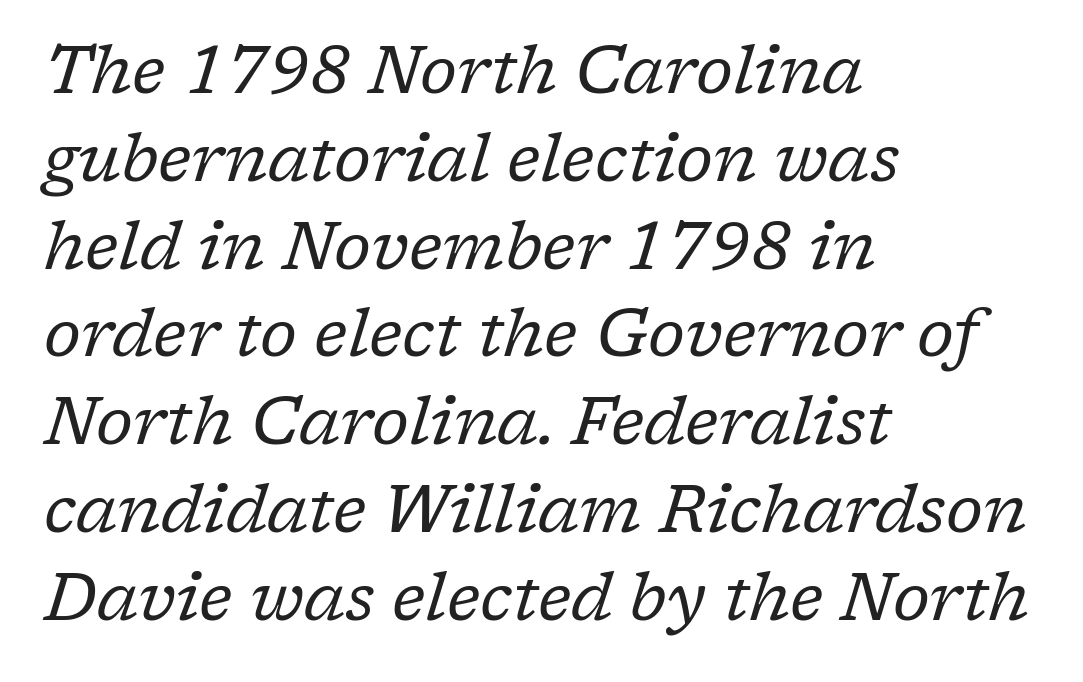
{"serif": "yes", "italic": "yes", "lean": "right", "slant_degrees": 17, "bold": "no", "weight": "regular", "width": "normal", "stroke_contrast": "low", "x_height": "medium", "monospaced": "no", "underline": "no", "align": "left", "line_spacing": "normal", "line_spacing_ratio": 1.33, "letter_spacing": "normal", "letter_spacing_em": 0.0, "glyph_px": 66}
